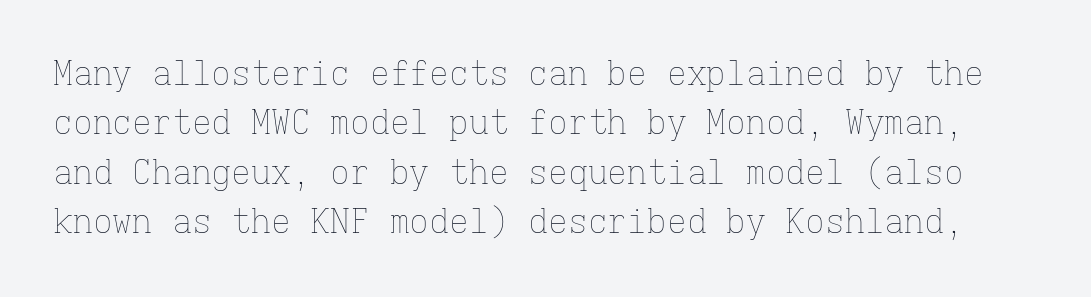
Q: Is the text bold? A: No.
Q: Is the text italic (slanted)? A: No, it is upright.
Q: Is the text underlined? A: No.
Q: Is the spacing between letters normal or unusually wide? A: Normal.
Q: Is the spacing between lines tight, normal or loose? A: Normal.
Q: Width (condensed, normal, or wide)? A: Normal.
Q: Stroke contrast? A: Low.
Q: x-height? A: Medium.
Q: Monospaced? A: Yes.
